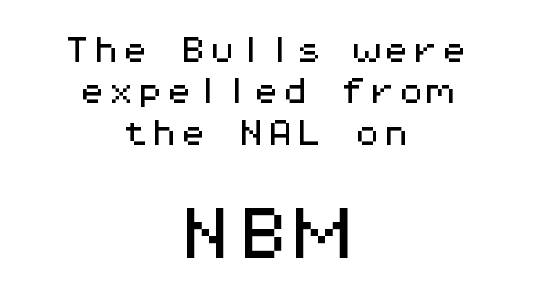
Q: Is the text italic (slanted)? A: No, it is upright.
Q: Is the typeface a serif or a sans-serif typeface? A: Sans-serif.
Q: Is the text underlined? A: No.
Q: How is the paragraph aligned? A: Centered.
Q: Is the spacing between letters normal or unusually wide? A: Normal.
Q: Is the spacing between lines tight, normal or loose? A: Normal.
Q: Which block of text is set in a larger size, the first (top) or the second (bottom)? A: The second (bottom) one.
Q: Width (condensed, normal, or wide)? A: Wide.
Q: Stroke contrast? A: Medium.
Q: x-height? A: Medium.
Q: Monospaced? A: Yes.
